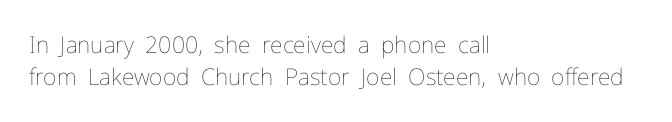
The image shows 23 px text type, upright; set left-aligned, normal line spacing (1.41x), normal letter spacing, not underlined.
